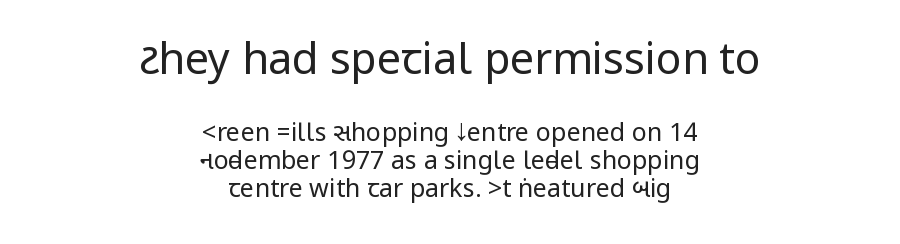
Note: larger setting up top, smaller setting below. In terms of letterspacing, this is plain default setting. The typeface chosen for these lines omits serifs. Where is the straight margin? There isn't one; the lines are centered.
